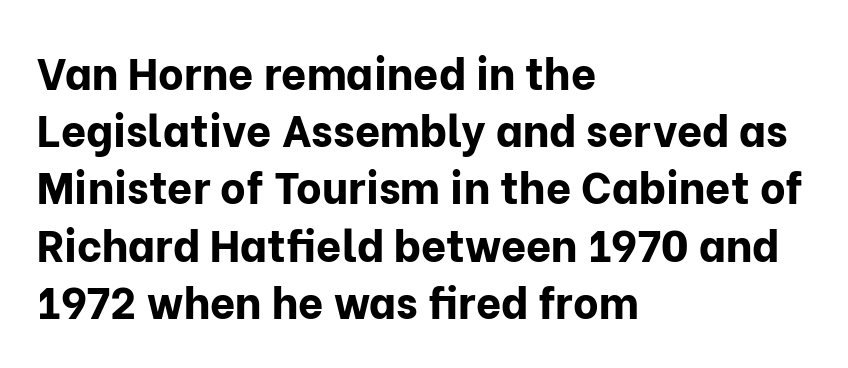
The image shows 44 px bold sans-serif type, upright; set left-aligned, normal line spacing (1.3x), normal letter spacing, not underlined; low stroke contrast and a medium x-height.
